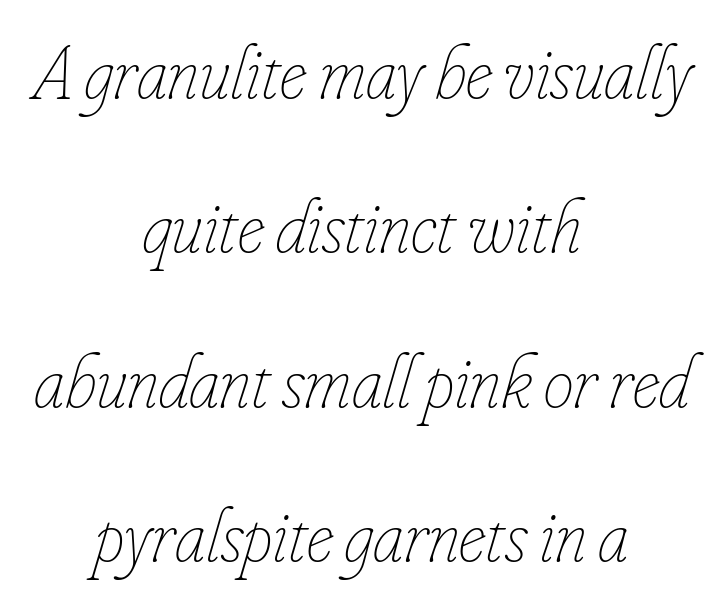
Q: Is the text bold? A: No.
Q: Is the text italic (slanted)? A: Yes, it leans right by about 16 degrees.
Q: Is the text underlined? A: No.
Q: How is the paragraph aligned? A: Centered.
Q: Is the spacing between letters normal or unusually wide? A: Normal.
Q: Is the spacing between lines tight, normal or loose? A: Loose.
Q: Width (condensed, normal, or wide)? A: Condensed.
Q: Stroke contrast? A: Low.
Q: x-height? A: Small.
Q: Monospaced? A: No.
